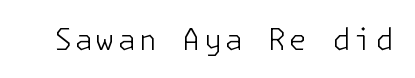
The image shows 29 px light sans-serif type, upright; set not underlined; low stroke contrast and a medium x-height.
